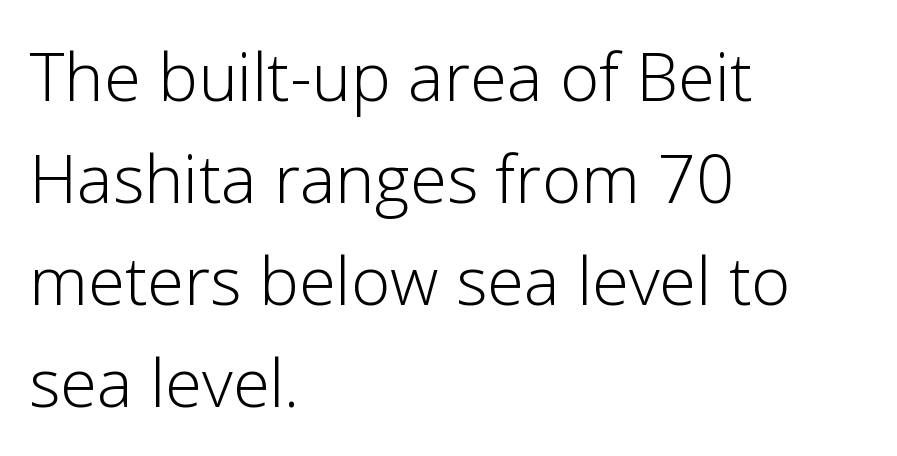
Vertical strokes here are truly vertical. This sample uses plain, unmodified letter spacing. Serifs: no, the terminals of the letterforms are clean. Honestly, there is no underline to notice here at all. Letters have the restrained weight of plain body copy at most. A typesetter would call this proportional, since set widths differ per character.
